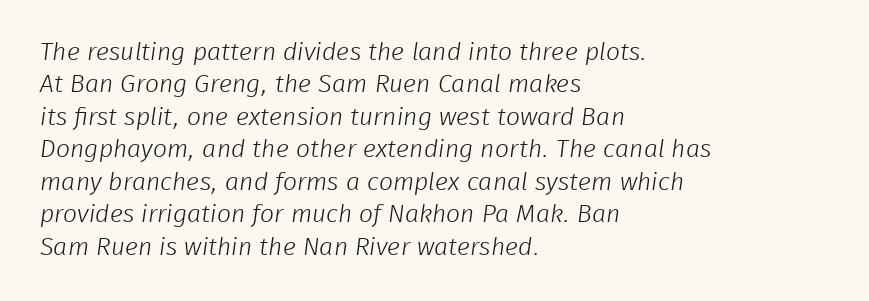
The typeface has the unassuming heft of standard copy or less. The passage shown stacks its lines at a standard gap. Anything drawn beneath the words? Only blank space. Students, note that the glyphs here touch the page at normal intervals. The paragraph shown leans on its left margin.
